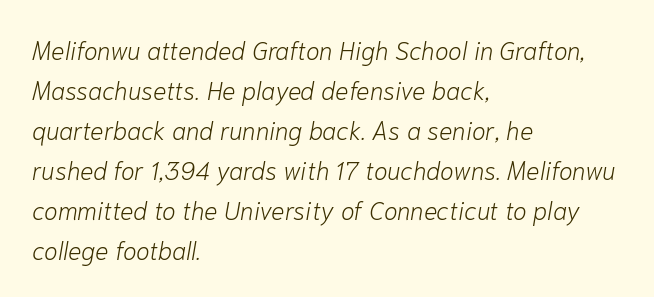
Q: Is the text bold? A: No.
Q: Is the text italic (slanted)? A: Yes, it leans right by about 10 degrees.
Q: Is the text underlined? A: No.
Q: How is the paragraph aligned? A: Left-aligned.
Q: Is the spacing between letters normal or unusually wide? A: Normal.
Q: Is the spacing between lines tight, normal or loose? A: Normal.
